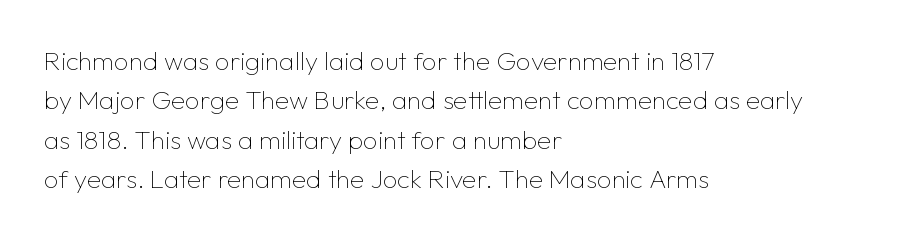
A typesetter would mark this as roman, not italic. Does the leading feel generous? No, just average. The typesetter chose a ragged-right arrangement here. The gaps between neighbouring characters are ordinary and unremarkable. Is this a heavy cut? Hardly; it is regular or lighter. The space directly below the letters is spotless.
